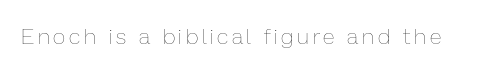
Q: Is the text bold? A: No.
Q: Is the text italic (slanted)? A: No, it is upright.
Q: Is the text underlined? A: No.
